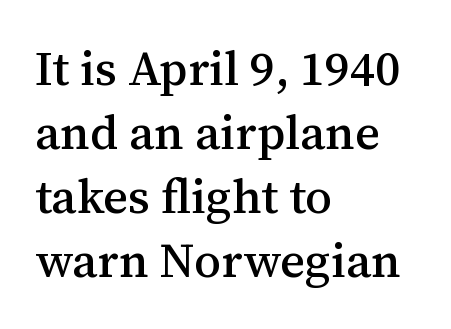
The image shows 48 px serif type, upright; set left-aligned, normal line spacing (1.33x), normal letter spacing, not underlined; medium stroke contrast and a medium x-height.
